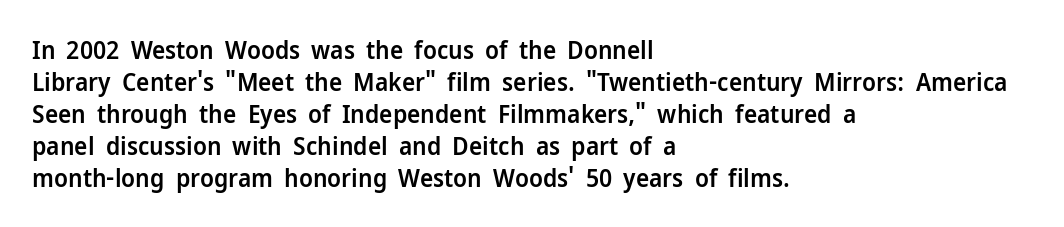
The image shows 25 px text type, upright; set left-aligned, normal line spacing (1.28x), normal letter spacing, not underlined.
